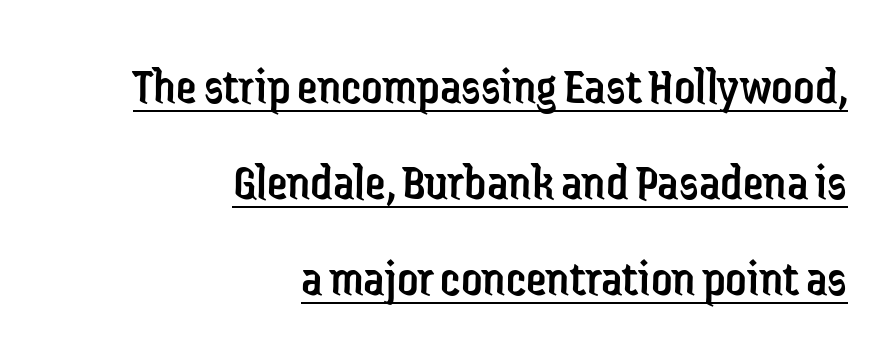
The image shows 52 px regular-weight, condensed sans-serif type, upright; set right-aligned, line spacing 1.85x, normal letter spacing, underlined; low stroke contrast and a medium x-height.
